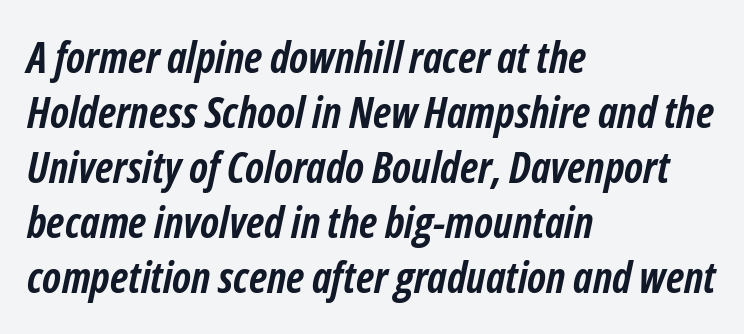
Posture: slanted. The passage shown is not underscored anywhere. The rows are spaced the way most documents space them. Is this a fixed-width face? No — the glyphs have proportional, varying widths. The rendering uses a bold face; every stroke is thick and dark. The compositor pushed each line to the left boundary.
